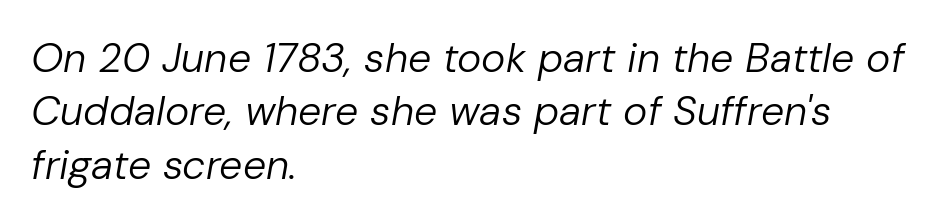
The image shows 41 px regular-weight type, italic (leaning right); set left-aligned, normal line spacing (1.3x), normal letter spacing, not underlined; low stroke contrast and a medium x-height.
